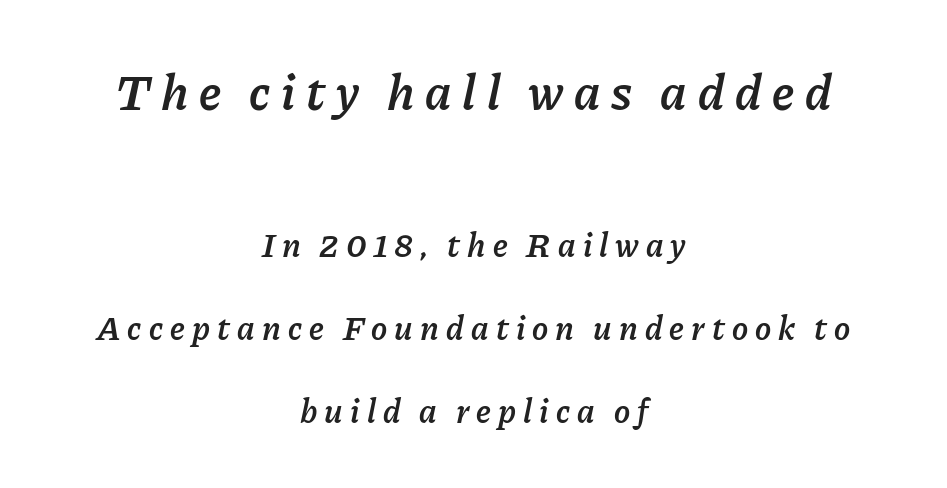
Q: Is the text bold? A: Semi-bold.
Q: Is the text italic (slanted)? A: Yes, it leans right by about 11 degrees.
Q: Is the text underlined? A: No.
Q: How is the paragraph aligned? A: Centered.
Q: Is the spacing between letters normal or unusually wide? A: Unusually wide.
Q: Is the spacing between lines tight, normal or loose? A: Loose.
Q: Which block of text is set in a larger size, the first (top) or the second (bottom)? A: The first (top) one.
Q: Width (condensed, normal, or wide)? A: Normal.
Q: Stroke contrast? A: Low.
Q: x-height? A: Medium.
Q: Monospaced? A: No.
